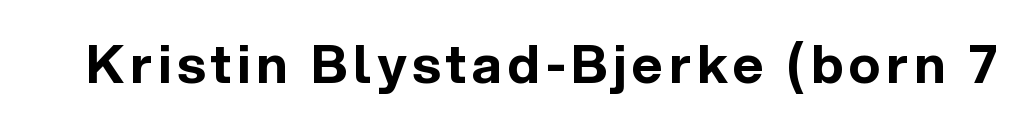
Q: Is the text bold? A: Yes.
Q: Is the text italic (slanted)? A: No, it is upright.
Q: Is the typeface a serif or a sans-serif typeface? A: Sans-serif.
Q: Is the text underlined? A: No.
Q: Width (condensed, normal, or wide)? A: Normal.
Q: x-height? A: Medium.
Q: Monospaced? A: No.
